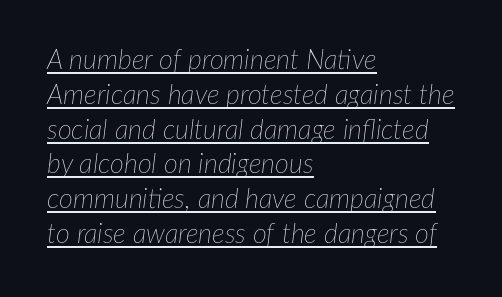
The image shows 27 px text type, italic (leaning right); set left-aligned, normal line spacing (1.29x), normal letter spacing, underlined.
